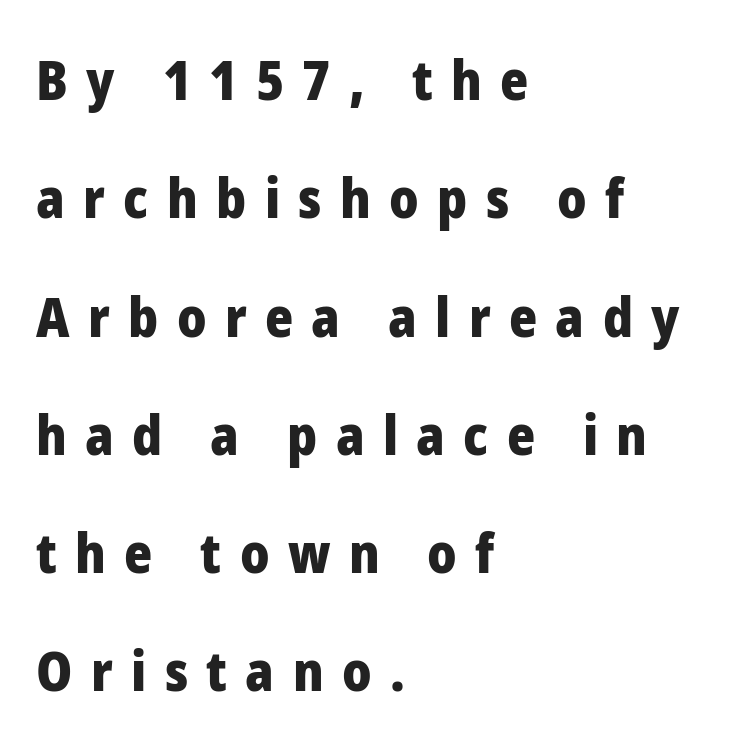
{"serif": "no", "italic": "no", "bold": "yes", "weight": "heavy", "width": "normal", "stroke_contrast": "low", "x_height": "medium", "monospaced": "no", "underline": "no", "align": "left", "line_spacing": "loose", "line_spacing_ratio": 2.19, "letter_spacing": "wide", "letter_spacing_em": 0.34, "glyph_px": 54}
